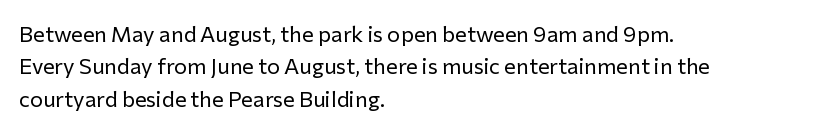
{"italic": "no", "bold": "no", "underline": "no", "align": "left", "line_spacing": "normal", "line_spacing_ratio": 1.47, "letter_spacing": "normal", "letter_spacing_em": 0.0, "glyph_px": 22}
